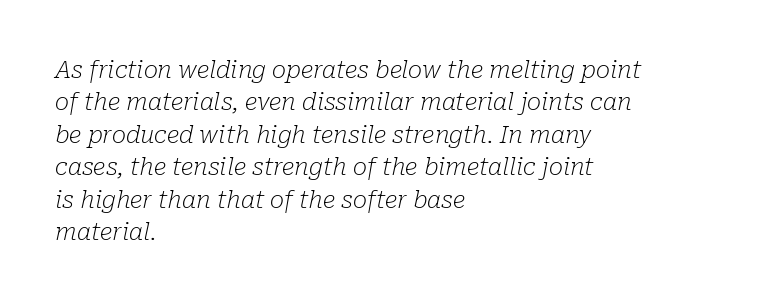
These lines are set flush left with a ragged right edge. Quick note: italic. The strip under each line holds only bare page. Line spacing here is normal. Default kerning and tracking; the words read as compact shapes.
